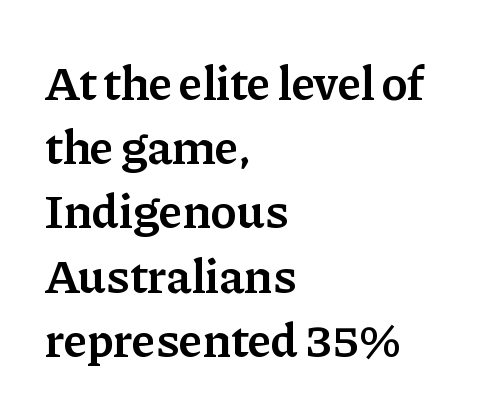
The image shows 49 px semibold serif type, upright; set left-aligned, normal line spacing (1.31x), normal letter spacing, not underlined; low stroke contrast and a medium x-height.
